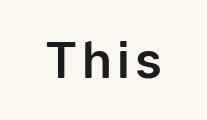
The image shows 49 px sans-serif type, upright; set not underlined; low stroke contrast and a medium x-height.
